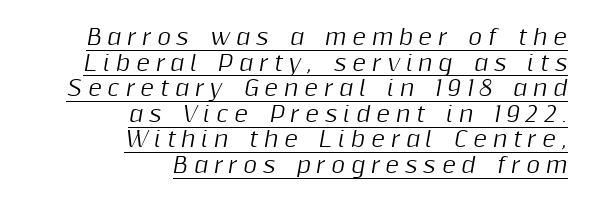
Substantial extra tracking has been applied to these lines. Where is the straight margin? On the right. Slanted lettering throughout. Compared with undecorated copy, this sample adds a rule below the words.
